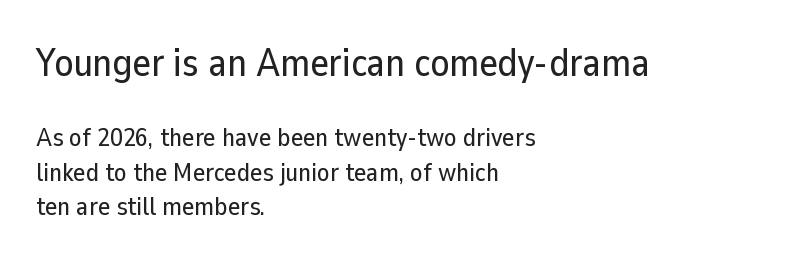
Q: Is the text italic (slanted)? A: No, it is upright.
Q: Is the typeface a serif or a sans-serif typeface? A: Sans-serif.
Q: Is the text underlined? A: No.
Q: How is the paragraph aligned? A: Left-aligned.
Q: Is the spacing between letters normal or unusually wide? A: Normal.
Q: Is the spacing between lines tight, normal or loose? A: Normal.
Q: Which block of text is set in a larger size, the first (top) or the second (bottom)? A: The first (top) one.
Q: Width (condensed, normal, or wide)? A: Normal.
Q: Stroke contrast? A: Low.
Q: x-height? A: Medium.
Q: Monospaced? A: No.
